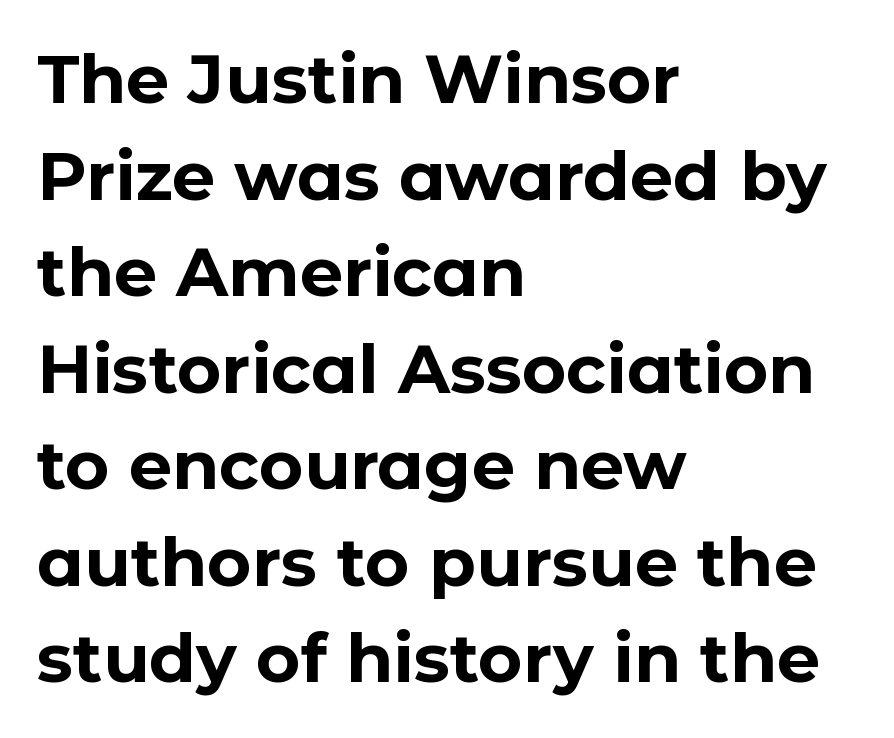
This sample has the flowing, uneven cadence of proportional lettering. Normally led — the rows are evenly, conventionally spaced. You could call the tracking neutral — neither tight nor loose. The strokes are fattened all the way to bold.
